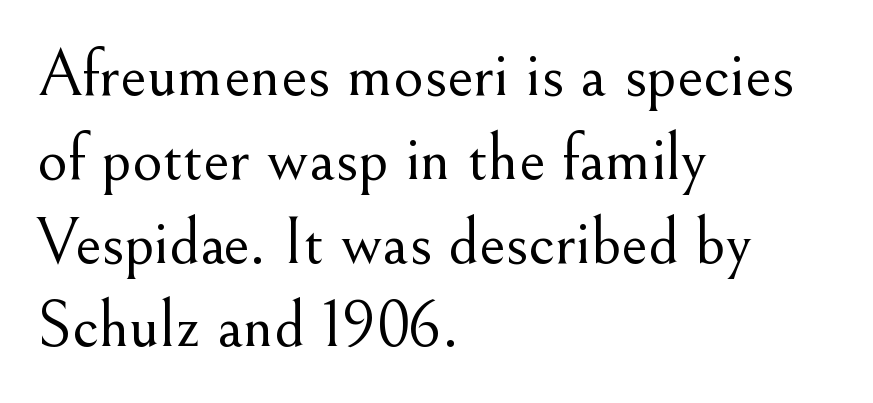
Q: Is the text bold? A: No.
Q: Is the text italic (slanted)? A: No, it is upright.
Q: Is the typeface a serif or a sans-serif typeface? A: Serif.
Q: Is the text underlined? A: No.
Q: How is the paragraph aligned? A: Left-aligned.
Q: Is the spacing between letters normal or unusually wide? A: Normal.
Q: Is the spacing between lines tight, normal or loose? A: Normal.
Q: Width (condensed, normal, or wide)? A: Normal.
Q: Stroke contrast? A: Medium.
Q: x-height? A: Small.
Q: Monospaced? A: No.
